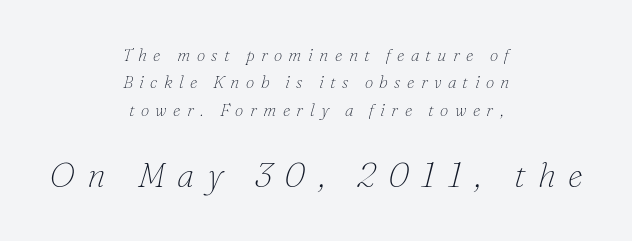
The letterforms sit at book weight or below. Observe the serifs anchoring each vertical stroke in this sample. Which chunk is bigger? The second one — the bottom block dwarfs the top. The lines sit at an ordinary, default distance from one another.
